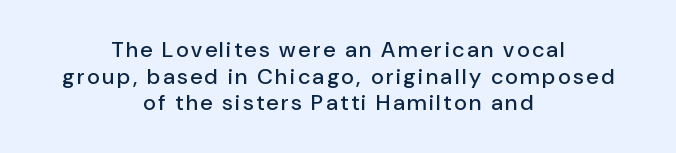
Underline: absent. Alignment: centered. The type sits square on the baseline with zero lean.
